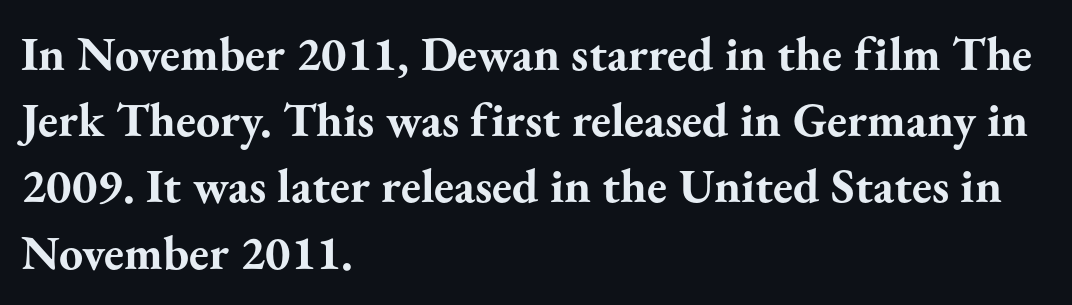
{"serif": "yes", "italic": "no", "bold": "yes", "weight": "bold", "width": "normal", "stroke_contrast": "medium", "x_height": "small", "monospaced": "no", "underline": "no", "align": "left", "line_spacing": "normal", "line_spacing_ratio": 1.38, "letter_spacing": "normal", "letter_spacing_em": 0.0, "glyph_px": 48}
